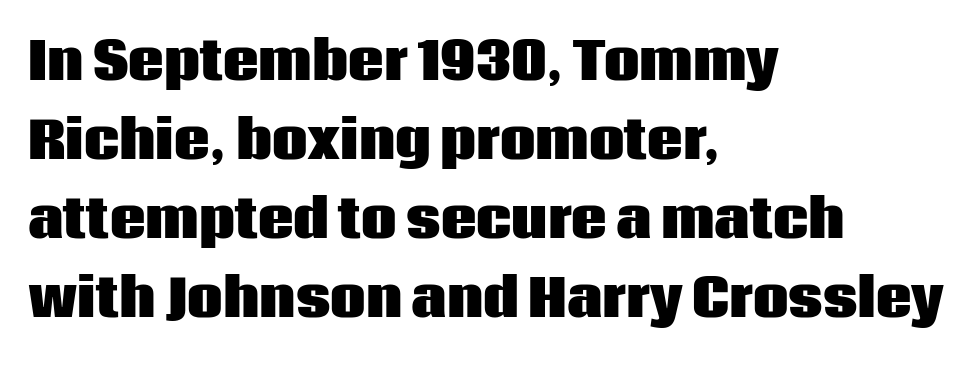
{"serif": "no", "italic": "no", "bold": "yes", "weight": "heavy", "width": "normal", "stroke_contrast": "low", "x_height": "large", "monospaced": "no", "underline": "no", "align": "left", "line_spacing": "normal", "line_spacing_ratio": 1.58, "letter_spacing": "normal", "letter_spacing_em": 0.0, "glyph_px": 50}
